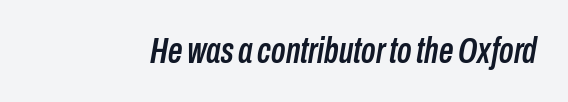
Rendered with sloped, italic letterforms. The type is set solid horizontally, with unmodified tracking. The passage shown is not underscored anywhere. Do the characters align in a grid? No, the font is proportional.
